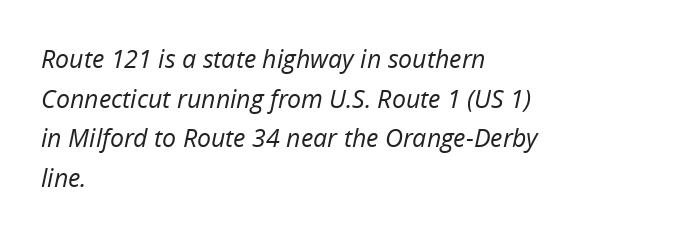
Descenders are the only things crossing below the line. Default kerning and tracking; the words read as compact shapes. The rendering applies a slant to the glyphs. Is this a heavy cut? Hardly; it is regular or lighter.
